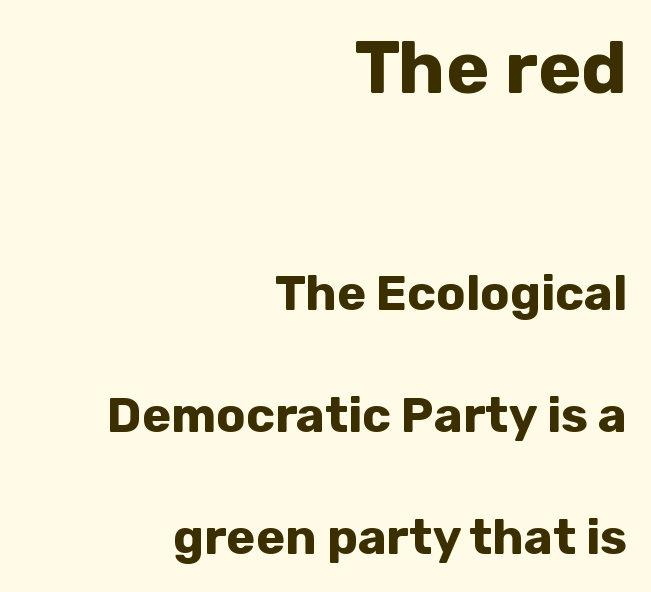
The image shows 73 px bold sans-serif type, upright; set right-aligned, loose line spacing (2.49x), normal letter spacing, not underlined; the first (top) block is 1.49x larger; low stroke contrast and a medium x-height.
